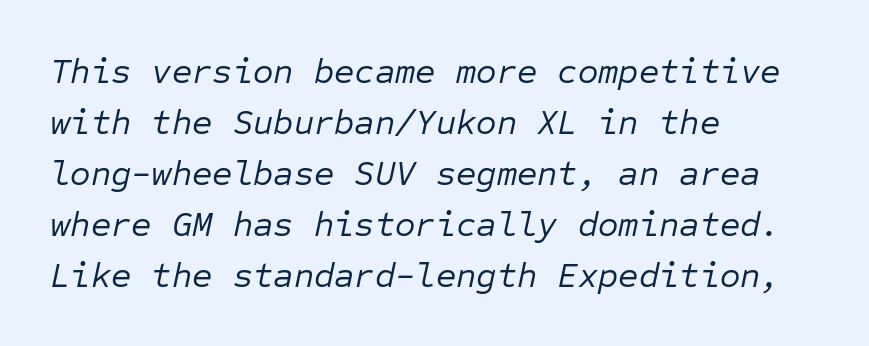
The image shows 35 px regular-weight type, italic (leaning right), monospaced; set left-aligned, normal line spacing (1.46x), normal letter spacing, not underlined; low stroke contrast and a medium x-height.
